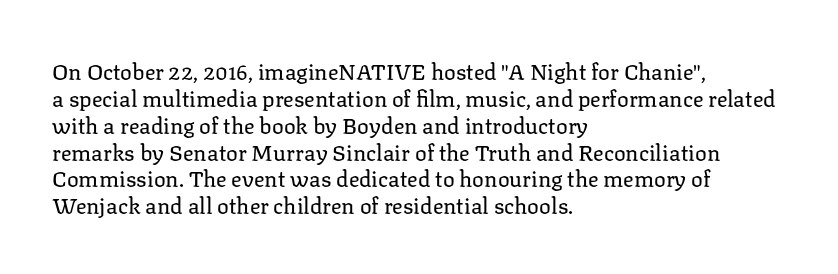
{"italic": "no", "bold": "no", "underline": "no", "align": "left", "line_spacing_ratio": 1.22, "letter_spacing": "normal", "letter_spacing_em": 0.0, "glyph_px": 22}
